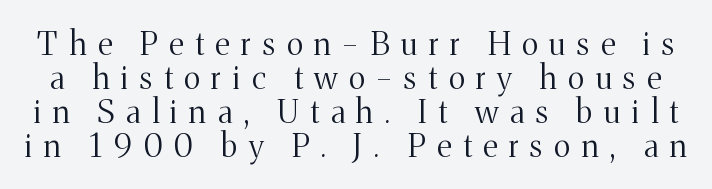
Q: Is the text bold? A: No.
Q: Is the text italic (slanted)? A: No, it is upright.
Q: Is the typeface a serif or a sans-serif typeface? A: Serif.
Q: Is the text underlined? A: No.
Q: Is the spacing between letters normal or unusually wide? A: Unusually wide.
Q: Is the spacing between lines tight, normal or loose? A: Tight.
Q: Width (condensed, normal, or wide)? A: Normal.
Q: Stroke contrast? A: Medium.
Q: x-height? A: Medium.
Q: Monospaced? A: No.
